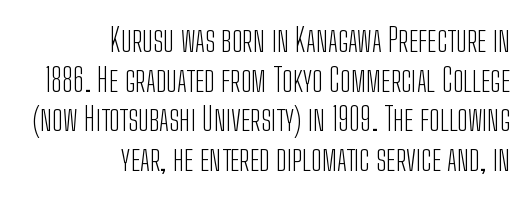
Q: Is the text bold? A: No.
Q: Is the text italic (slanted)? A: No, it is upright.
Q: Is the typeface a serif or a sans-serif typeface? A: Sans-serif.
Q: Is the text underlined? A: No.
Q: How is the paragraph aligned? A: Right-aligned.
Q: Is the spacing between letters normal or unusually wide? A: Normal.
Q: Width (condensed, normal, or wide)? A: Condensed.
Q: Stroke contrast? A: Low.
Q: x-height? A: Medium.
Q: Monospaced? A: No.
